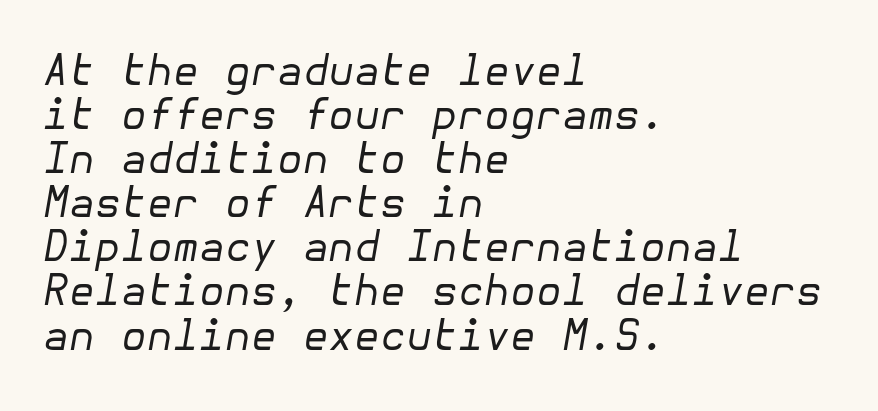
Ink coverage per letter is moderate at most. Descender tails drop into unmarked territory. These lines are set flush left with a ragged right edge. Leading: reduced.
